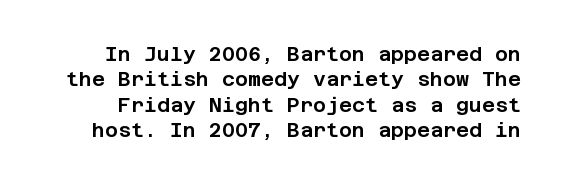
The strip under each line holds only bare page. Notice how descenders clear the ascenders below comfortably — that's standard leading. Nope, not italic — everything's standing straight. You could call the tracking neutral — neither tight nor loose.
